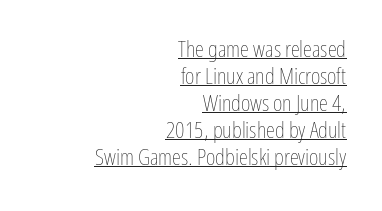
Q: Is the text bold? A: No.
Q: Is the text italic (slanted)? A: No, it is upright.
Q: Is the text underlined? A: Yes.
Q: How is the paragraph aligned? A: Right-aligned.
Q: Is the spacing between letters normal or unusually wide? A: Normal.
